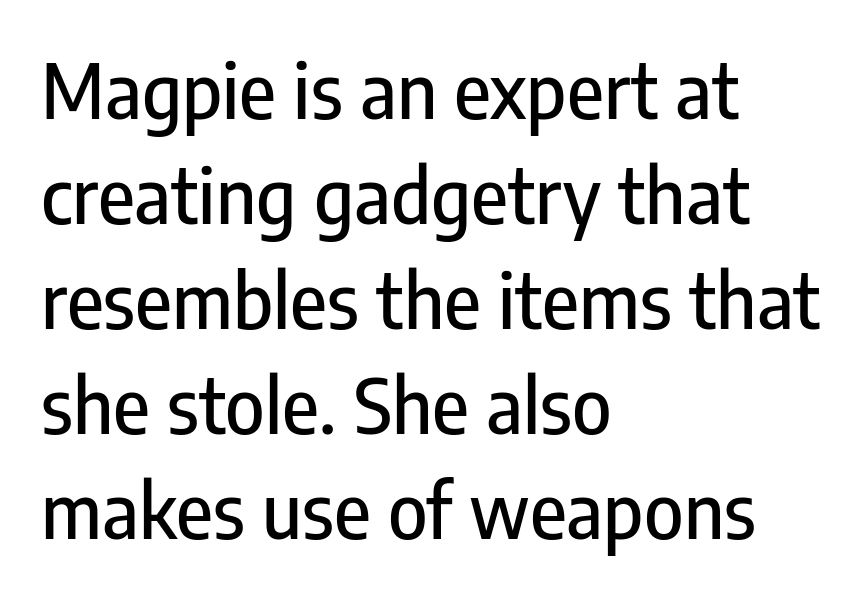
Each row of text sits above clean, open space. The rendering anchors every line to the left-hand side. Does extra space separate the letters? No, they use regular spacing. Is this a fixed-width face? No — the glyphs have proportional, varying widths.
